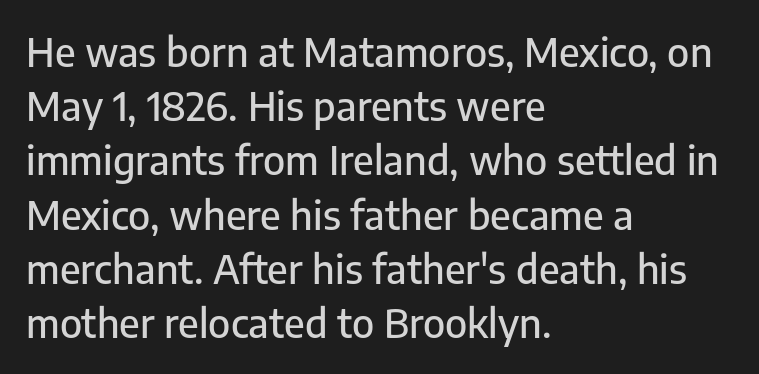
The image shows 39 px sans-serif type, upright; set left-aligned, normal line spacing (1.39x), normal letter spacing, not underlined; low stroke contrast and a medium x-height.
